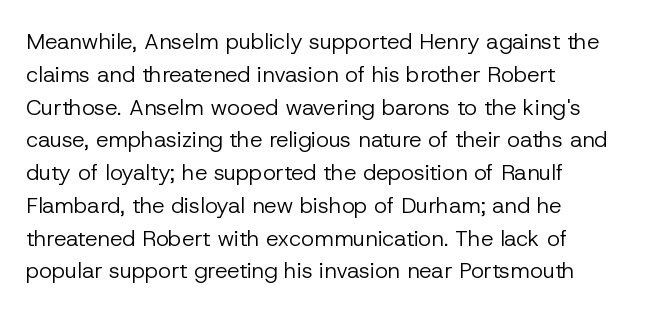
Q: Is the text bold? A: No.
Q: Is the text italic (slanted)? A: No, it is upright.
Q: Is the text underlined? A: No.
Q: How is the paragraph aligned? A: Left-aligned.
Q: Is the spacing between letters normal or unusually wide? A: Normal.
Q: Is the spacing between lines tight, normal or loose? A: Normal.
